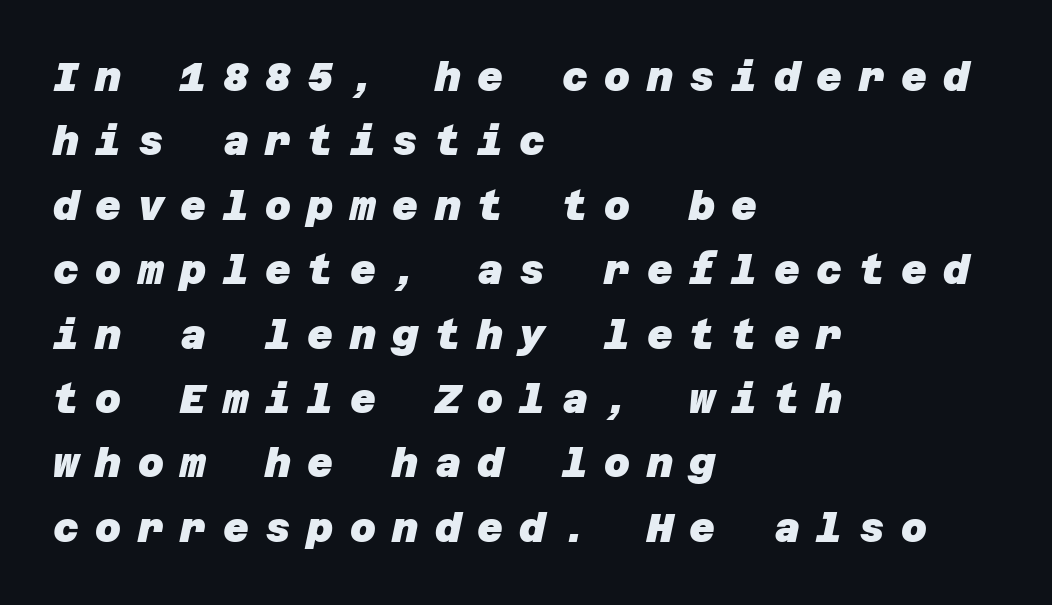
{"serif": "no", "bold": "yes", "weight": "heavy", "width": "normal", "stroke_contrast": "low", "x_height": "large", "underline": "no", "align": "left", "line_spacing": "normal", "line_spacing_ratio": 1.61, "letter_spacing": "wide", "letter_spacing_em": 0.41, "glyph_px": 40}
